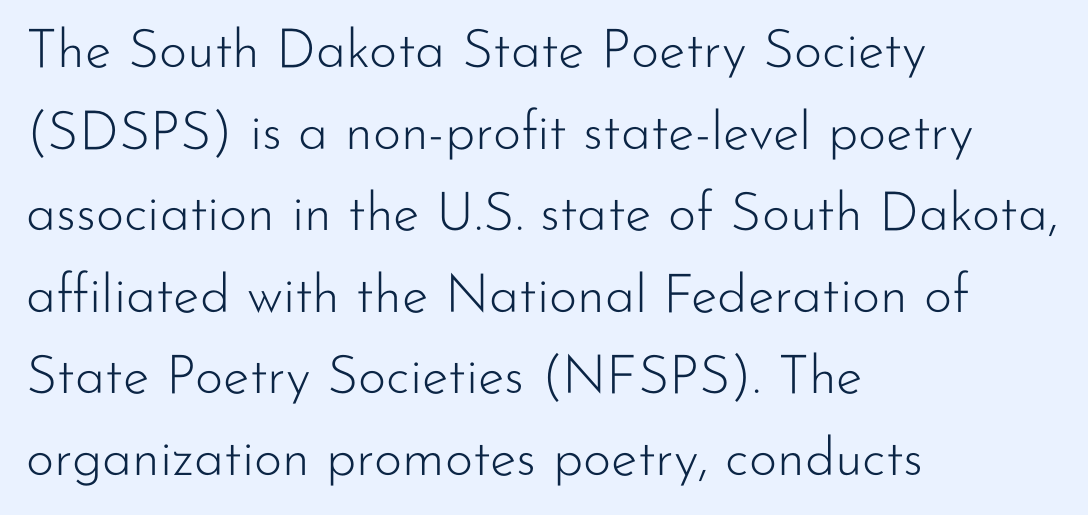
Q: Is the text bold? A: No.
Q: Is the text italic (slanted)? A: No, it is upright.
Q: Is the typeface a serif or a sans-serif typeface? A: Sans-serif.
Q: Is the text underlined? A: No.
Q: How is the paragraph aligned? A: Left-aligned.
Q: Is the spacing between letters normal or unusually wide? A: Normal.
Q: Is the spacing between lines tight, normal or loose? A: Normal.
Q: Width (condensed, normal, or wide)? A: Normal.
Q: Stroke contrast? A: Low.
Q: x-height? A: Small.
Q: Monospaced? A: No.
